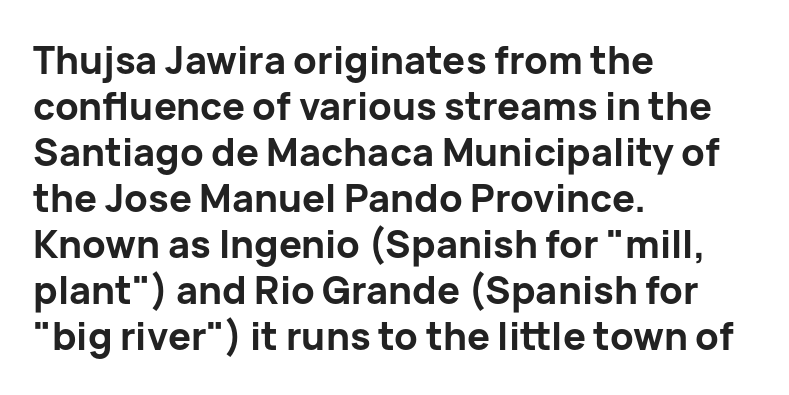
Short note: letters normally spaced. The rendering uses natural spacing where letterforms have individual widths. This sample uses an upright cut, with every glyph sitting square on the baseline. All the whitespace from short lines collects on the right.
